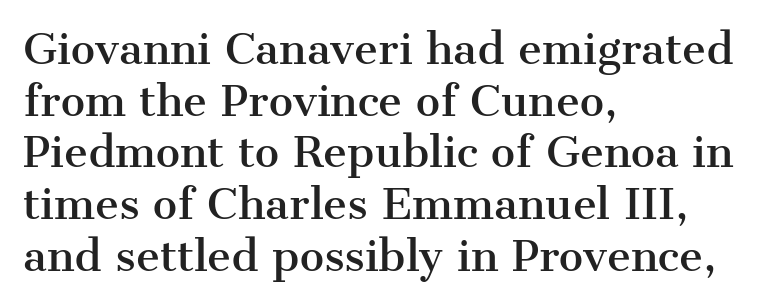
{"serif": "yes", "italic": "no", "width": "normal", "stroke_contrast": "medium", "x_height": "medium", "monospaced": "no", "underline": "no", "align": "left", "line_spacing": "normal", "line_spacing_ratio": 1.26, "letter_spacing": "normal", "letter_spacing_em": 0.0, "glyph_px": 41}
